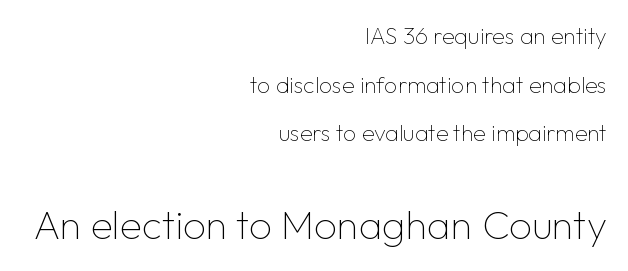
The image shows 40 px thin sans-serif type, upright; set right-aligned, loose line spacing (2.11x), normal letter spacing, not underlined; the second (bottom) block is 1.74x larger; low stroke contrast and a medium x-height.
